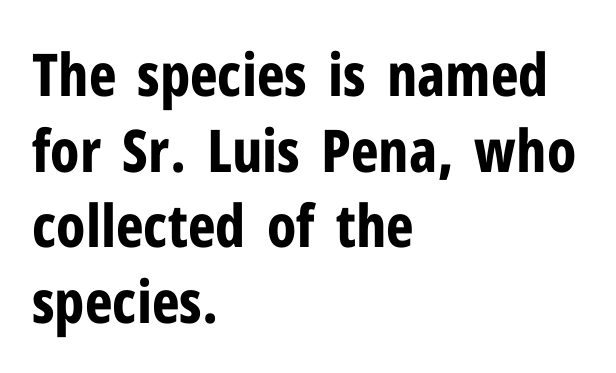
Q: Is the text bold? A: Yes.
Q: Is the text italic (slanted)? A: No, it is upright.
Q: Is the typeface a serif or a sans-serif typeface? A: Sans-serif.
Q: Is the text underlined? A: No.
Q: How is the paragraph aligned? A: Left-aligned.
Q: Is the spacing between letters normal or unusually wide? A: Normal.
Q: Is the spacing between lines tight, normal or loose? A: Normal.
Q: Width (condensed, normal, or wide)? A: Condensed.
Q: Stroke contrast? A: Low.
Q: x-height? A: Medium.
Q: Monospaced? A: No.
